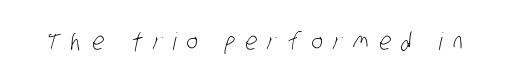
The image shows 24 px text type; set unusually wide letter spacing (+0.45 em), not underlined.
